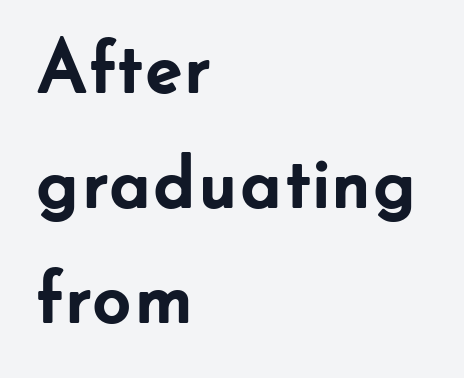
{"serif": "no", "italic": "no", "bold": "yes", "weight": "semibold", "width": "normal", "stroke_contrast": "low", "x_height": "small", "monospaced": "no", "underline": "no", "align": "left", "line_spacing": "normal", "line_spacing_ratio": 1.51, "letter_spacing": "normal", "letter_spacing_em": 0.0, "glyph_px": 76}
